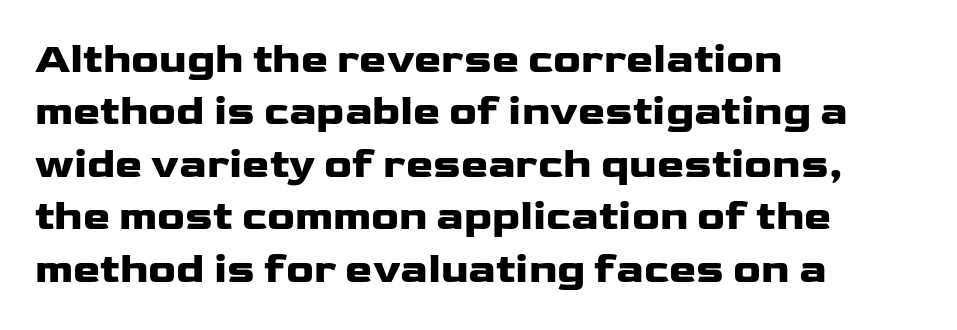
The rendering shows plain stroke endings on the letterforms — a sans-serif design. Characters remain perfectly vertical along every line. Each letter keeps its own natural width here, so spacing adapts to shape. The ragged edge is on the right, which tells us the setting is flush left. Summary of vertical rhythm: regular, with standard interline spacing. In terms of weight, the rendering is a true, heavy bold.
